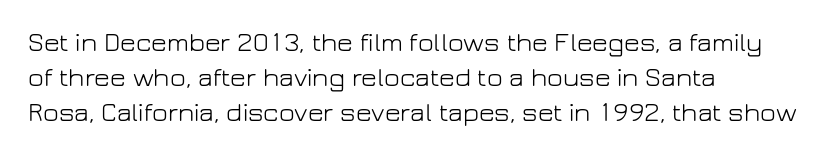
Q: Is the text bold? A: No.
Q: Is the text italic (slanted)? A: No, it is upright.
Q: Is the text underlined? A: No.
Q: How is the paragraph aligned? A: Left-aligned.
Q: Is the spacing between letters normal or unusually wide? A: Normal.
Q: Is the spacing between lines tight, normal or loose? A: Normal.
